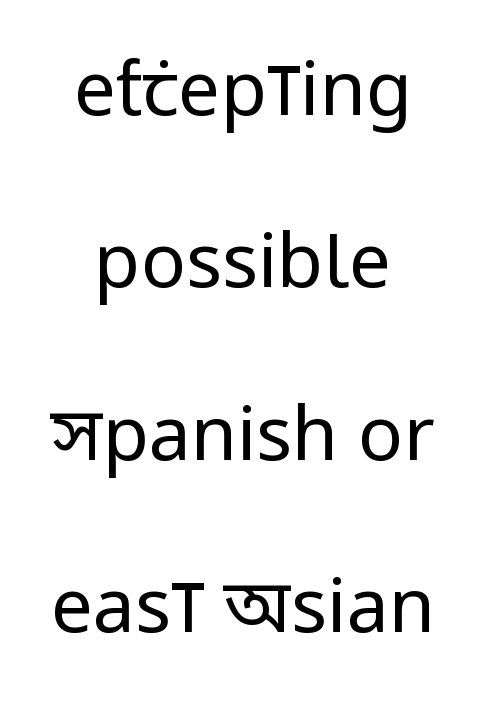
Serif or sans? Sans — the stroke terminals are bare. Line starts and ends both wander, symmetrically. You could not count columns in this text — the font is proportionally spaced. The characters are drawn with everyday or finer stroke widths.
